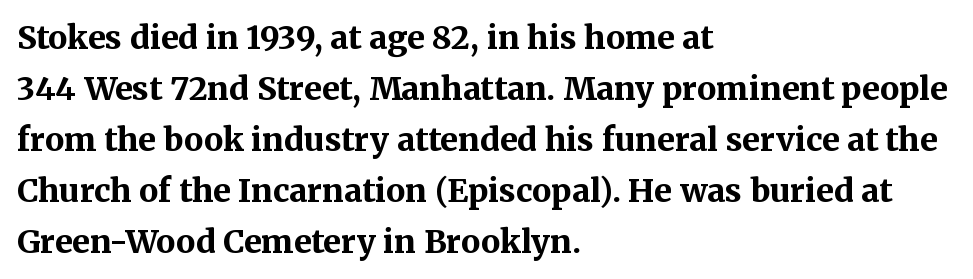
{"serif": "yes", "italic": "no", "bold": "yes", "weight": "bold", "width": "normal", "stroke_contrast": "medium", "x_height": "medium", "monospaced": "no", "underline": "no", "align": "left", "line_spacing": "normal", "line_spacing_ratio": 1.59, "letter_spacing": "normal", "letter_spacing_em": 0.0, "glyph_px": 32}
